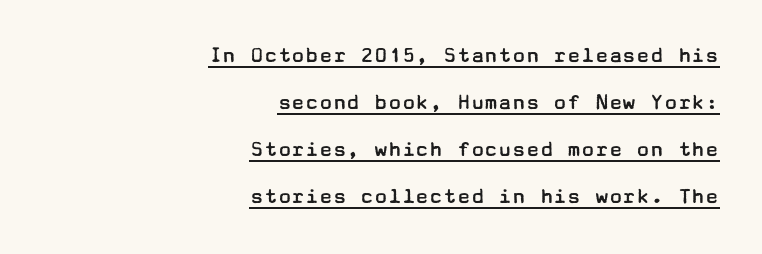
Q: Is the text bold? A: No.
Q: Is the text italic (slanted)? A: No, it is upright.
Q: Is the text underlined? A: Yes.
Q: How is the paragraph aligned? A: Right-aligned.
Q: Is the spacing between letters normal or unusually wide? A: Normal.
Q: Is the spacing between lines tight, normal or loose? A: Loose.
